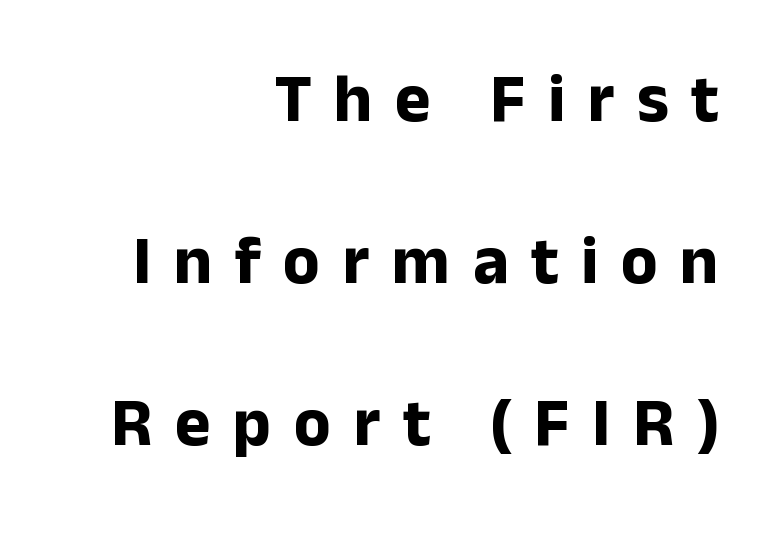
The image shows 68 px bold sans-serif type, upright; set right-aligned, loose line spacing (2.38x), unusually wide letter spacing (+0.33 em), not underlined; low stroke contrast and a medium x-height.
